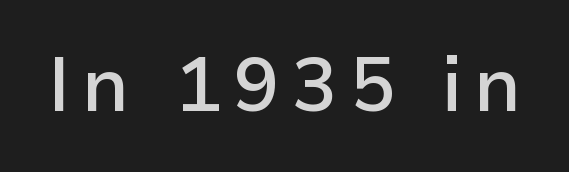
{"serif": "no", "italic": "no", "bold": "semi", "weight": "semibold", "width": "normal", "stroke_contrast": "low", "x_height": "medium", "monospaced": "no", "underline": "no", "glyph_px": 76}
